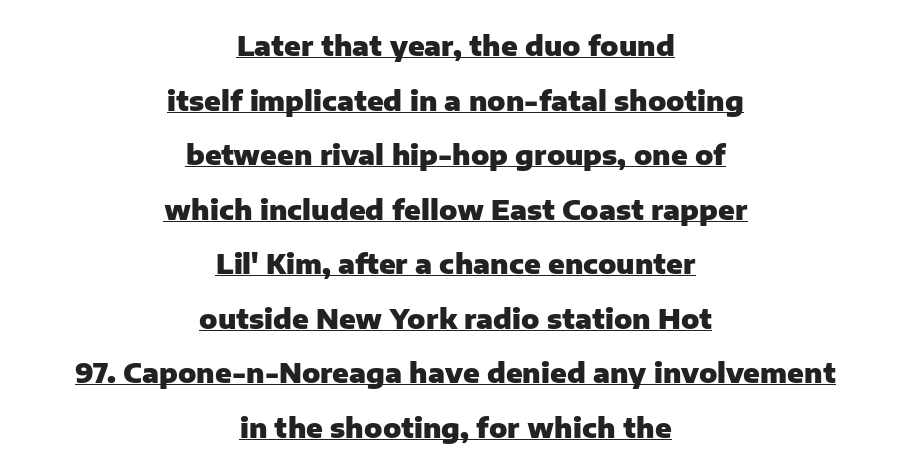
Notice how thick the strokes are: this is what a full bold looks like. Line starts and ends both wander, symmetrically. Does extra space separate the letters? No, they use regular spacing. What's the leading like? Stretched, with rows far apart. Posture: upright roman. Glance below the letters and you will spot a drawn line.
